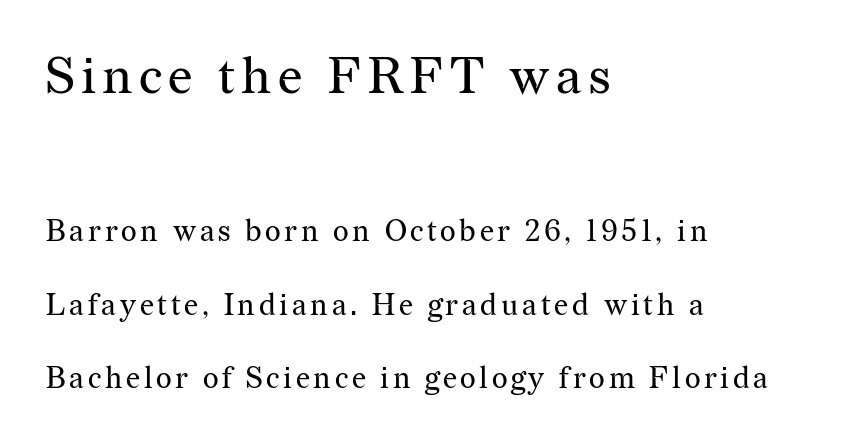
The image shows 52 px regular-weight serif type, upright; set left-aligned, loose line spacing (2.44x), not underlined; the first (top) block is 1.73x larger; medium stroke contrast and a medium x-height.
